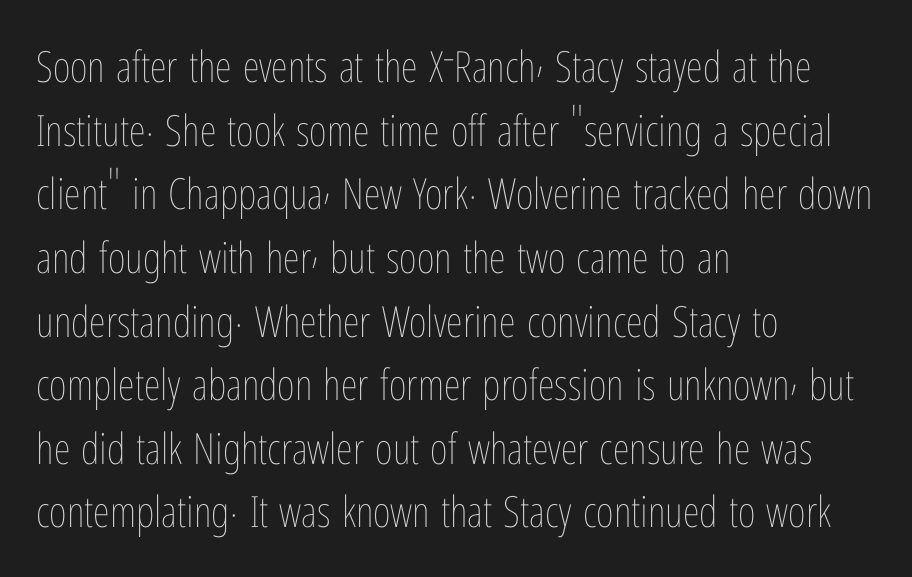
The image shows 43 px thin, condensed type, upright; set left-aligned, normal line spacing (1.48x), normal letter spacing, not underlined; low stroke contrast and a medium x-height.
